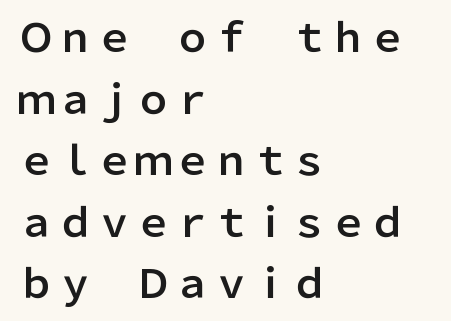
{"serif": "no", "italic": "no", "width": "normal", "stroke_contrast": "low", "x_height": "medium", "monospaced": "no", "underline": "no", "align": "left", "line_spacing": "normal", "line_spacing_ratio": 1.58, "letter_spacing": "normal", "letter_spacing_em": 0.0, "glyph_px": 39}
